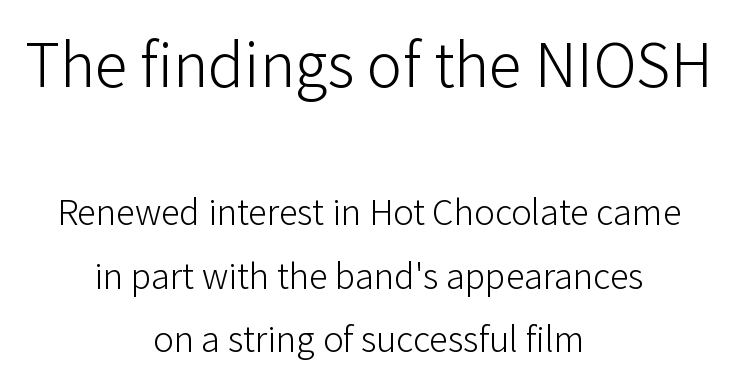
Ordinary non-slanted type is in use. Is the block centered? Yes — each line is placed symmetrically about the middle. Spacing between characters is what you'd get straight out of the box. Stems here are at most as thick as an everyday book face.
